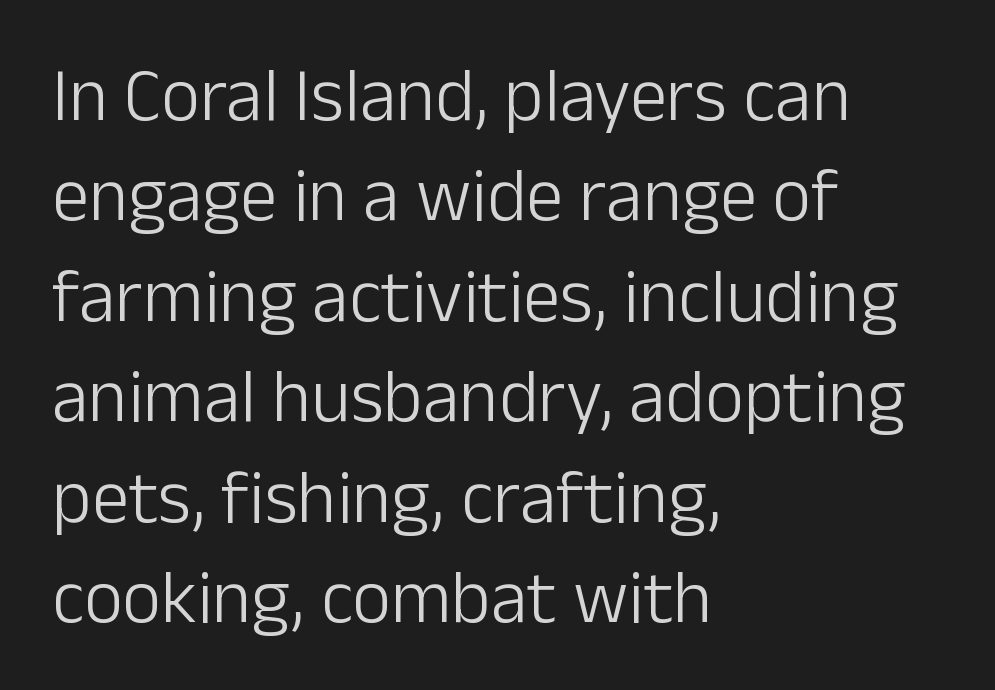
The image shows 75 px light sans-serif type, upright; set left-aligned, normal line spacing (1.34x), normal letter spacing, not underlined; low stroke contrast and a medium x-height.
